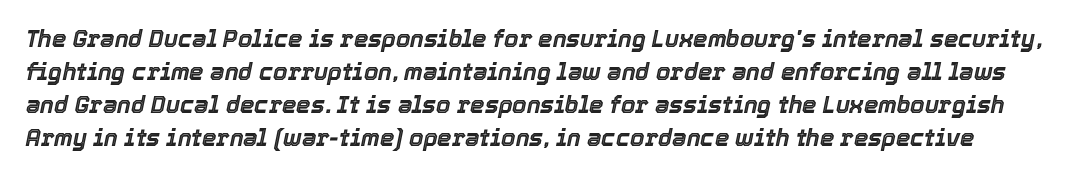
Any mark beneath the type? The region is blank. Students, observe: this is what conventionally led text looks like. Observe the ordinary spacing: letters are neighbours, not strangers. Style check: oblique.
